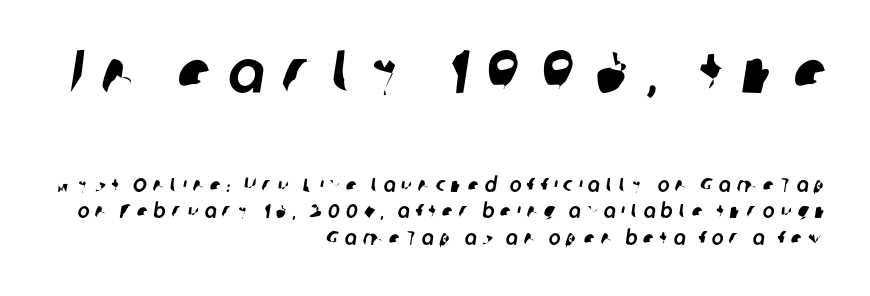
The image shows 61 px sans-serif type; set right-aligned, normal line spacing (1.34x), unusually wide letter spacing (+0.29 em), not underlined; the first (top) block is 3.05x larger; low stroke contrast and a medium x-height.
